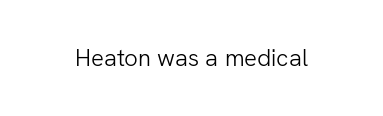
{"italic": "no", "bold": "no", "underline": "no", "letter_spacing": "normal", "letter_spacing_em": 0.0, "glyph_px": 24}
